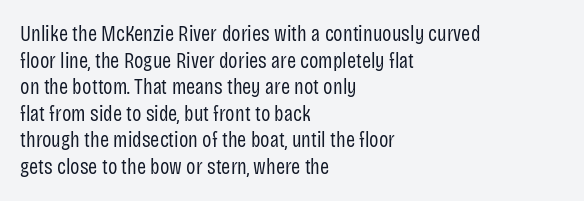
Q: Is the text bold? A: No.
Q: Is the text italic (slanted)? A: No, it is upright.
Q: Is the text underlined? A: No.
Q: How is the paragraph aligned? A: Left-aligned.
Q: Is the spacing between letters normal or unusually wide? A: Normal.
